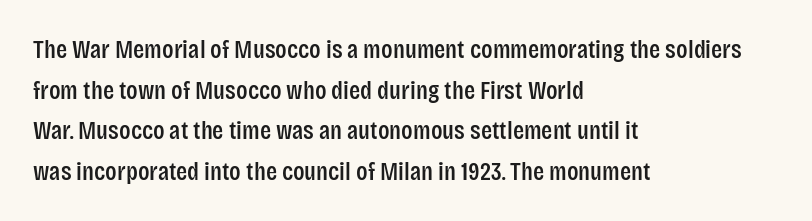
This rendering features lettering with no underline. How are the letters spaced? Ordinarily, with no added tracking. The setting favours the left margin, as ordinary paragraphs usually do. Does the lettering tilt? It doesn't — this is upright. Summary of vertical rhythm: regular, with standard interline spacing.
